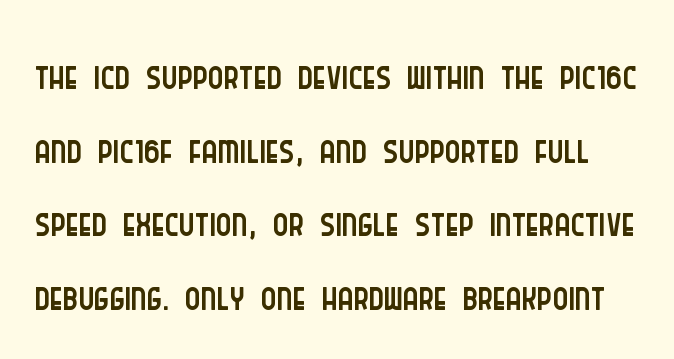
The letters sit at their default tracking, neither squeezed nor spread. One glance says typical: line gaps are just what's usual. Stroke thickness stays within the range of a standard reading face or lighter. The letters stand upright; this is a roman face. The type family on display is of the sans-serif kind. No word sits above an underline.
